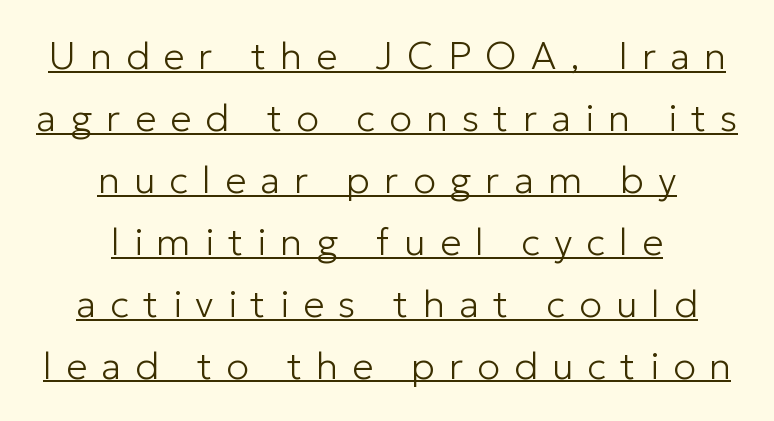
{"serif": "no", "italic": "no", "bold": "no", "weight": "light", "width": "normal", "stroke_contrast": "low", "x_height": "medium", "monospaced": "no", "underline": "yes", "align": "center", "line_spacing": "normal", "line_spacing_ratio": 1.63, "letter_spacing": "wide", "letter_spacing_em": 0.37, "glyph_px": 38}
